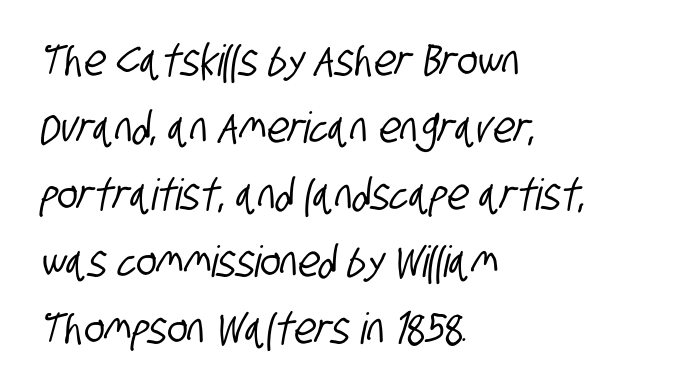
{"serif": "no", "width": "condensed", "stroke_contrast": "low", "x_height": "large", "monospaced": "no", "underline": "no", "align": "left", "line_spacing": "normal", "line_spacing_ratio": 1.56, "letter_spacing": "normal", "letter_spacing_em": 0.0, "glyph_px": 43}
